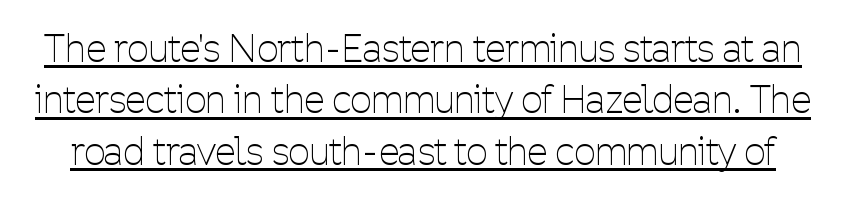
The image shows 37 px thin, condensed sans-serif type, upright; set normal line spacing (1.39x), normal letter spacing, underlined; low stroke contrast and a medium x-height.
